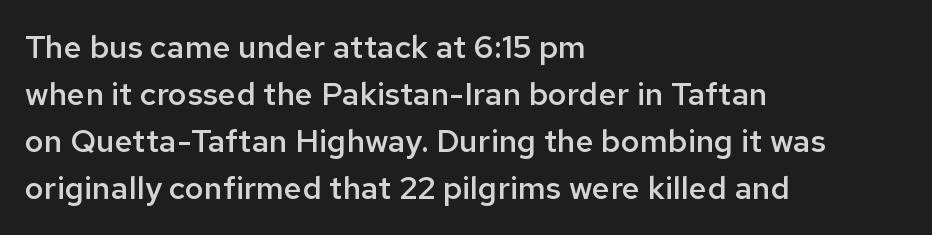
{"serif": "no", "italic": "no", "bold": "semi", "weight": "semibold", "width": "normal", "stroke_contrast": "low", "x_height": "medium", "monospaced": "no", "underline": "no", "align": "left", "line_spacing": "normal", "line_spacing_ratio": 1.47, "letter_spacing": "normal", "letter_spacing_em": 0.0, "glyph_px": 32}
